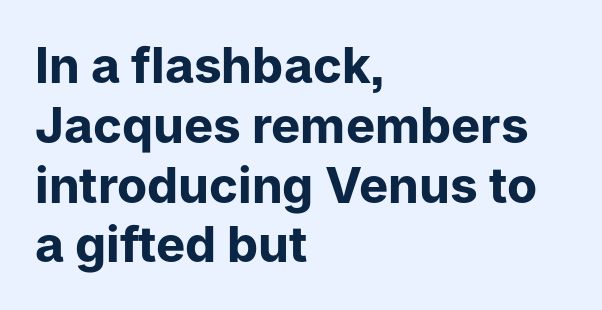
Serif or sans? Sans — the stroke terminals are bare. Honestly, there is no underline to notice here at all. Inter-character spacing is left at the font's built-in metrics. The passage is arranged the way most books set body copy — flush left. Vertical strokes here are truly vertical.
